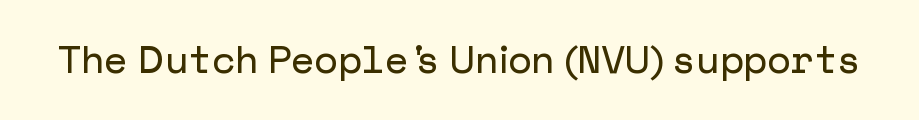
Q: Is the text italic (slanted)? A: No, it is upright.
Q: Is the typeface a serif or a sans-serif typeface? A: Sans-serif.
Q: Is the text underlined? A: No.
Q: Is the spacing between letters normal or unusually wide? A: Normal.
Q: Width (condensed, normal, or wide)? A: Normal.
Q: Stroke contrast? A: Low.
Q: x-height? A: Medium.
